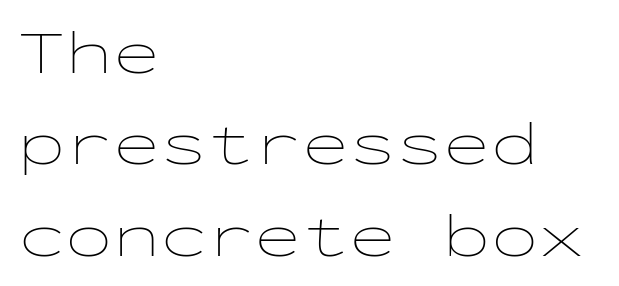
{"italic": "no", "bold": "no", "weight": "thin", "width": "wide", "stroke_contrast": "low", "x_height": "medium", "monospaced": "yes", "underline": "no", "align": "left", "line_spacing": "normal", "line_spacing_ratio": 1.45, "letter_spacing": "normal", "letter_spacing_em": 0.0, "glyph_px": 63}
